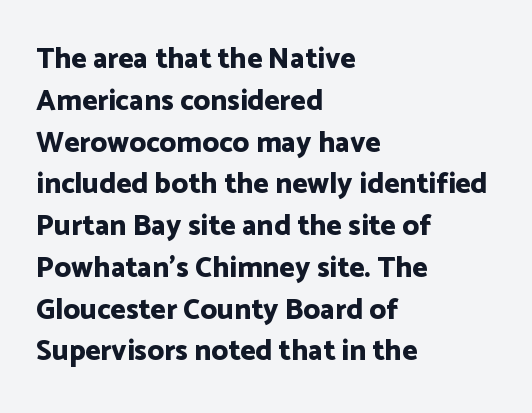
How would I describe the line gaps? Plain and ordinary. These lines are set flush left with a ragged right edge. A clean baseline with only descenders dipping below it. Every letter is thick-stroked: bold, no question.
